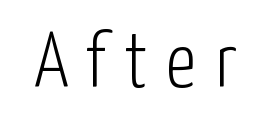
Note the varied advance widths — an 'i' is clearly narrower than an 'm'. A clean baseline with only descenders dipping below it. What stands out about the letter spacing? Its width — letters are far apart. I'd call this a sans setting — the letters go barefoot. Every character sits straight up, as roman type does.
